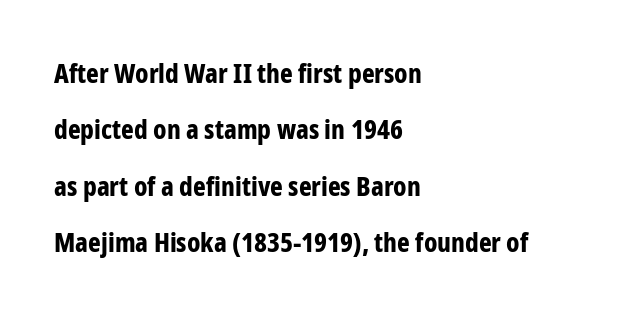
Q: Is the text bold? A: Yes.
Q: Is the text italic (slanted)? A: No, it is upright.
Q: Is the text underlined? A: No.
Q: How is the paragraph aligned? A: Left-aligned.
Q: Is the spacing between letters normal or unusually wide? A: Normal.
Q: Is the spacing between lines tight, normal or loose? A: Loose.
